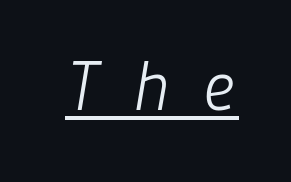
{"italic": "yes", "lean": "right", "slant_degrees": 9, "bold": "no", "weight": "light", "width": "normal", "stroke_contrast": "low", "x_height": "medium", "underline": "yes", "letter_spacing": "wide", "letter_spacing_em": 0.4, "glyph_px": 75}
